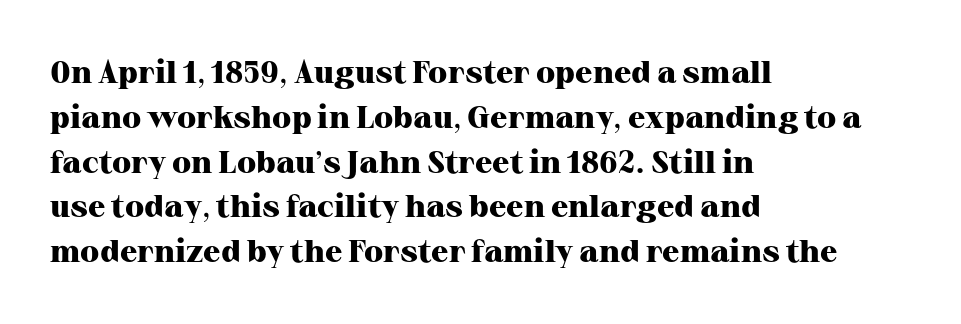
The image shows 32 px heavy serif type, upright; set left-aligned, normal line spacing (1.4x), normal letter spacing, not underlined; high stroke contrast and a medium x-height.
